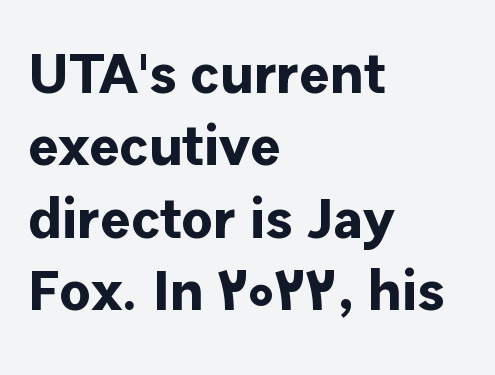
{"serif": "no", "italic": "no", "bold": "yes", "weight": "bold", "width": "normal", "stroke_contrast": "low", "x_height": "medium", "monospaced": "no", "underline": "no", "align": "left", "line_spacing": "normal", "line_spacing_ratio": 1.27, "letter_spacing": "normal", "letter_spacing_em": 0.0, "glyph_px": 57}
